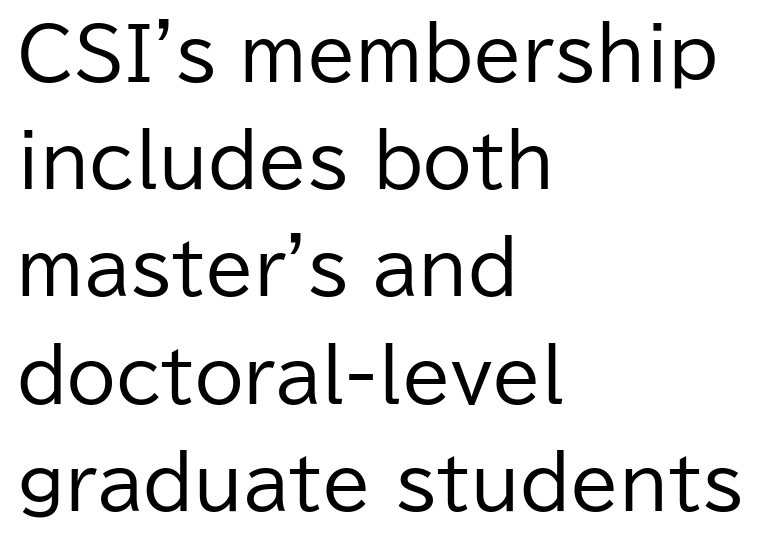
The image shows 71 px regular-weight sans-serif type, upright; set left-aligned, normal line spacing (1.51x), normal letter spacing, not underlined; low stroke contrast and a medium x-height.
